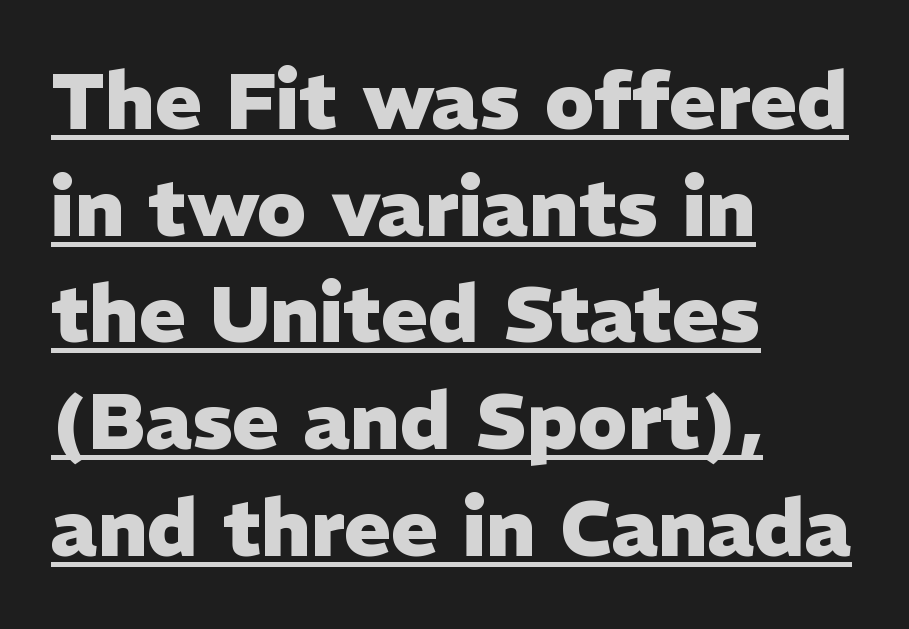
A continuous stroke trails under the words, as in a hyperlink. The rendering keeps characters at their native spacing. Tall strokes in this sample are plumb rather than angled. Horizontally, the lines are justified to the leading edge only.
